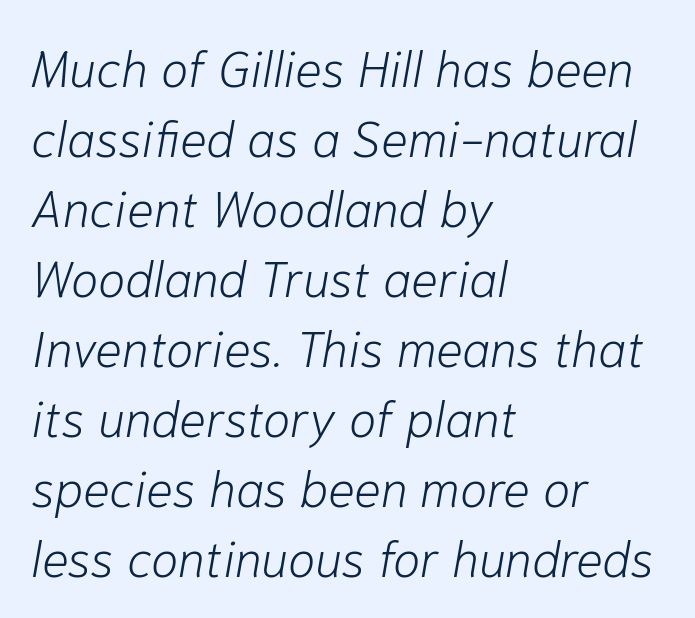
{"italic": "yes", "lean": "right", "slant_degrees": 10, "bold": "no", "weight": "light", "width": "normal", "stroke_contrast": "low", "x_height": "medium", "monospaced": "no", "underline": "no", "align": "left", "line_spacing": "normal", "line_spacing_ratio": 1.4, "letter_spacing": "normal", "letter_spacing_em": 0.0, "glyph_px": 50}
